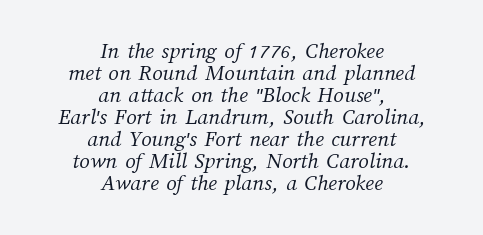
The strokes carry an ordinary text weight at most. Nobody touched the tracking dial on this one. Check under the words: just untouched page. Every row of glyphs is offset so its center matches the block's center. Very little white space separates one row of letters from the next.
